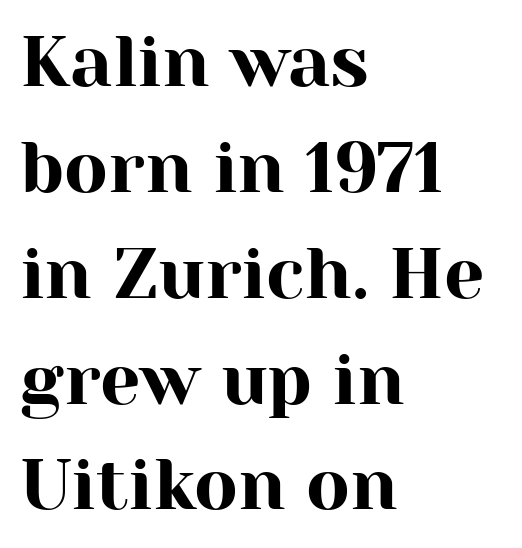
The image shows 72 px serif type, upright; set left-aligned, normal line spacing (1.47x), normal letter spacing, not underlined; high stroke contrast and a medium x-height.
